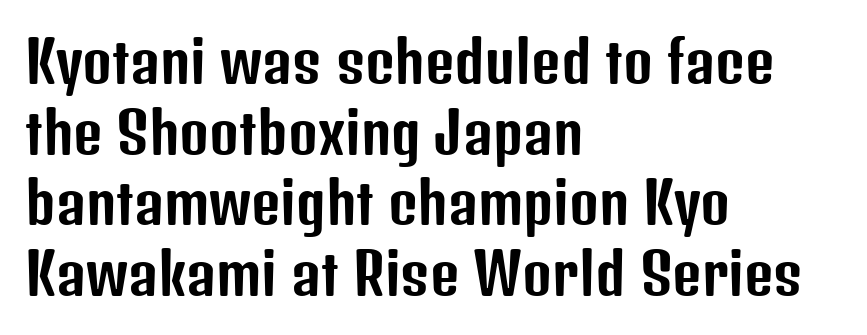
{"serif": "no", "italic": "no", "width": "condensed", "stroke_contrast": "low", "x_height": "medium", "monospaced": "no", "underline": "no", "align": "left", "line_spacing_ratio": 1.24, "letter_spacing": "normal", "letter_spacing_em": 0.0, "glyph_px": 57}
